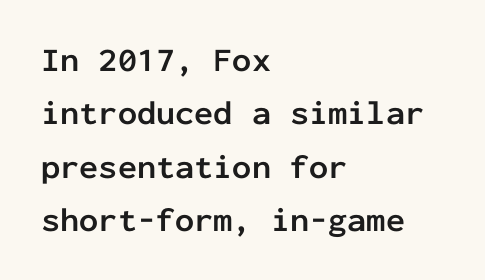
Q: Is the text bold? A: Yes.
Q: Is the text italic (slanted)? A: No, it is upright.
Q: Is the typeface a serif or a sans-serif typeface? A: Sans-serif.
Q: Is the text underlined? A: No.
Q: How is the paragraph aligned? A: Left-aligned.
Q: Is the spacing between letters normal or unusually wide? A: Normal.
Q: Is the spacing between lines tight, normal or loose? A: Normal.
Q: Width (condensed, normal, or wide)? A: Normal.
Q: Stroke contrast? A: Low.
Q: x-height? A: Medium.
Q: Monospaced? A: Yes.
